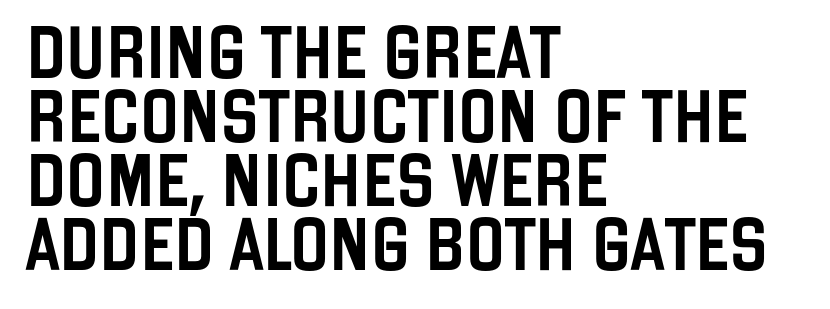
{"serif": "no", "italic": "no", "width": "condensed", "stroke_contrast": "low", "x_height": "large", "monospaced": "no", "underline": "no", "align": "left", "line_spacing_ratio": 1.23, "letter_spacing": "normal", "letter_spacing_em": 0.0, "glyph_px": 52}
